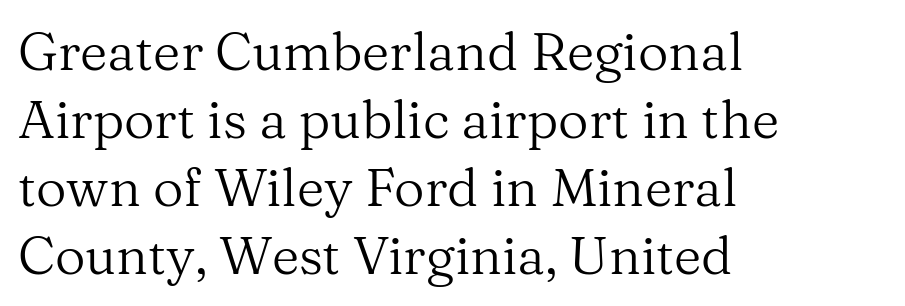
The image shows 53 px regular-weight serif type, upright; set left-aligned, normal line spacing (1.28x), normal letter spacing, not underlined; medium stroke contrast and a medium x-height.
